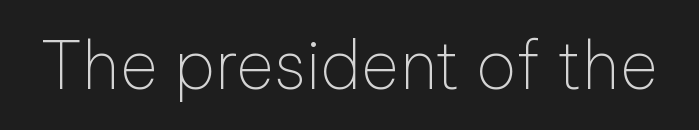
Q: Is the text bold? A: No.
Q: Is the text italic (slanted)? A: No, it is upright.
Q: Is the typeface a serif or a sans-serif typeface? A: Sans-serif.
Q: Is the text underlined? A: No.
Q: Is the spacing between letters normal or unusually wide? A: Normal.
Q: Width (condensed, normal, or wide)? A: Normal.
Q: Stroke contrast? A: Low.
Q: x-height? A: Medium.
Q: Monospaced? A: No.
